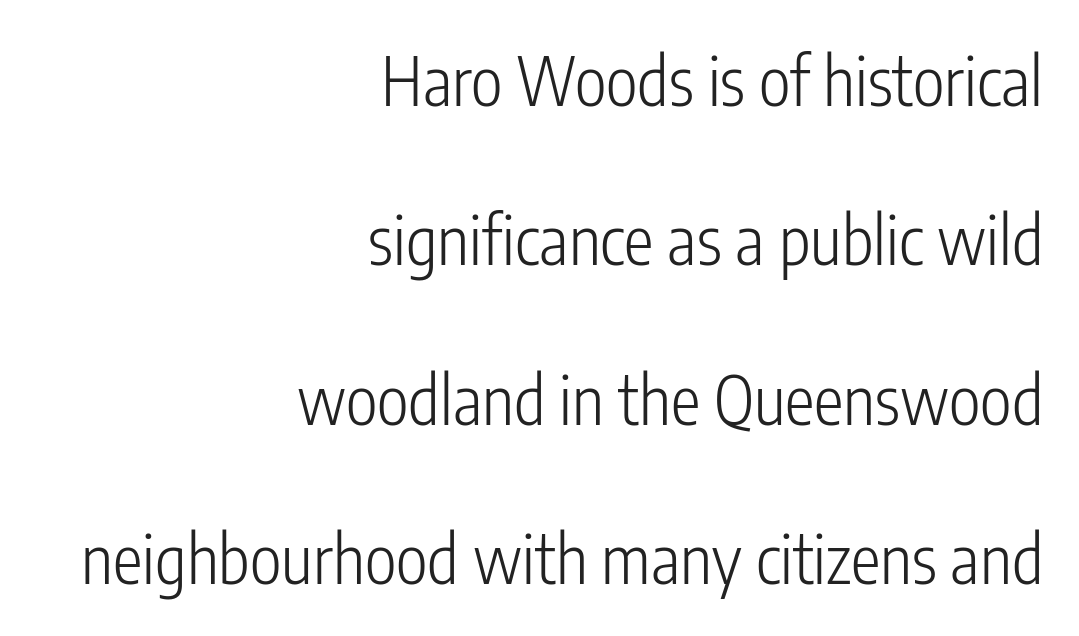
Stems and bowls with no extra thickness — not bold. The gap between lines stays unmarked. Vertically, the passage feels expansive, rows floating well apart. Posture: vertical. In terms of letterform style, serifs are entirely absent. A typesetter would call this proportional, since set widths differ per character.
